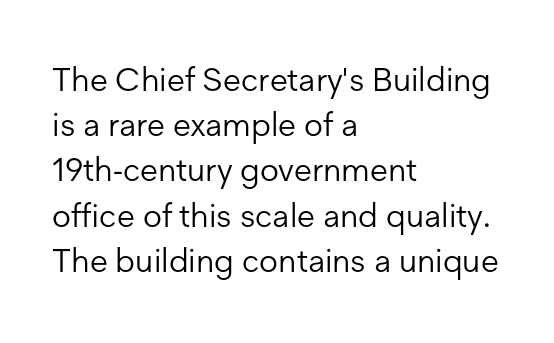
{"serif": "no", "italic": "no", "bold": "no", "weight": "light", "width": "normal", "stroke_contrast": "low", "x_height": "medium", "monospaced": "no", "underline": "no", "align": "left", "line_spacing": "normal", "line_spacing_ratio": 1.37, "letter_spacing": "normal", "letter_spacing_em": 0.0, "glyph_px": 33}
